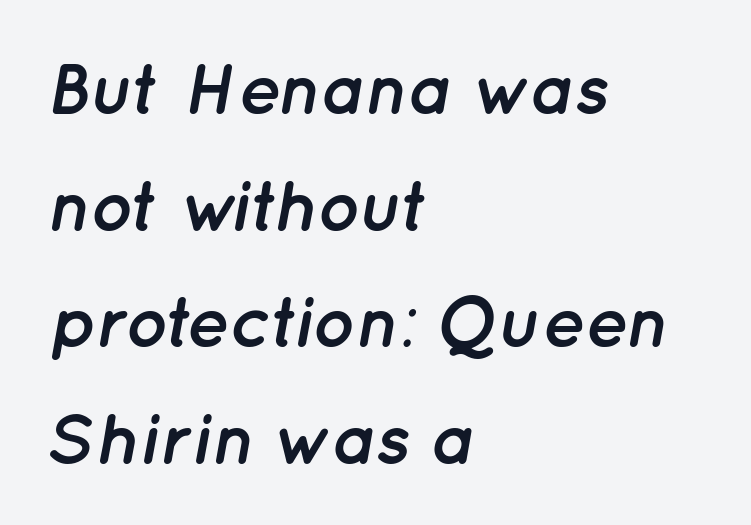
Baseline-to-baseline distance is the conventional proportion of letter height. Every row of glyphs begins at an identical x-position on the left. The axis of the letterforms is tilted away from vertical. Weight: bold.
